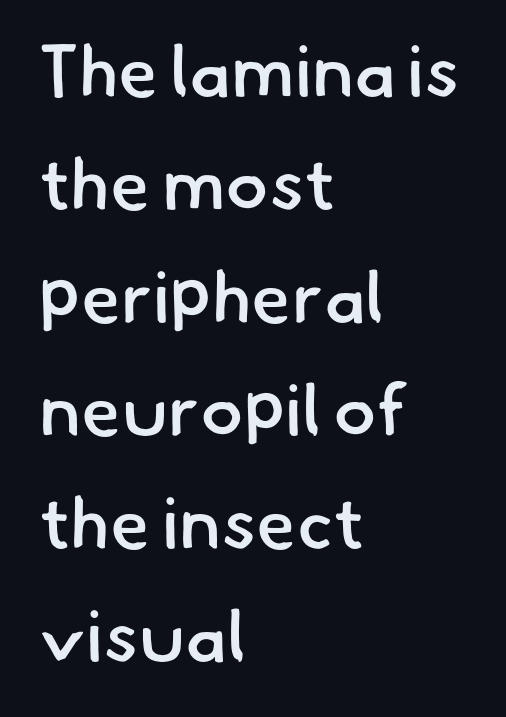
Just letters on the line, the space beneath them empty. The glyphs have the mass of a demibold cut, below bold. The type family on display is of the sans-serif kind. You could not count columns in this text — the font is proportionally spaced.
